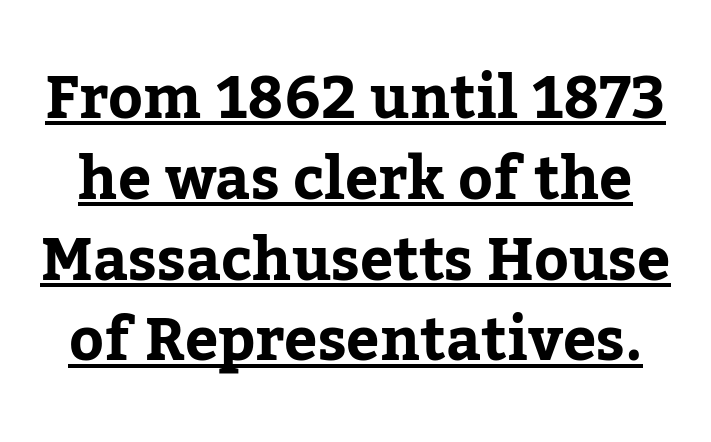
{"serif": "yes", "italic": "no", "width": "normal", "stroke_contrast": "low", "x_height": "medium", "monospaced": "no", "underline": "yes", "line_spacing": "normal", "line_spacing_ratio": 1.37, "letter_spacing": "normal", "letter_spacing_em": 0.0, "glyph_px": 59}
